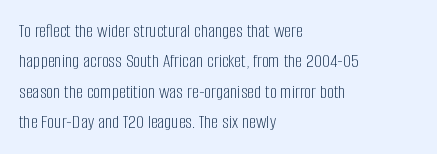
The image shows 20 px text type, upright; set left-aligned, normal line spacing (1.52x), normal letter spacing, not underlined.
